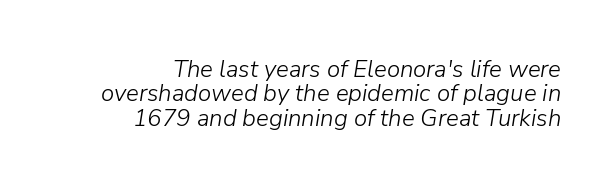
Q: Is the text bold? A: No.
Q: Is the text italic (slanted)? A: Yes, it leans right by about 9 degrees.
Q: Is the text underlined? A: No.
Q: How is the paragraph aligned? A: Right-aligned.
Q: Is the spacing between letters normal or unusually wide? A: Normal.
Q: Is the spacing between lines tight, normal or loose? A: Tight.
